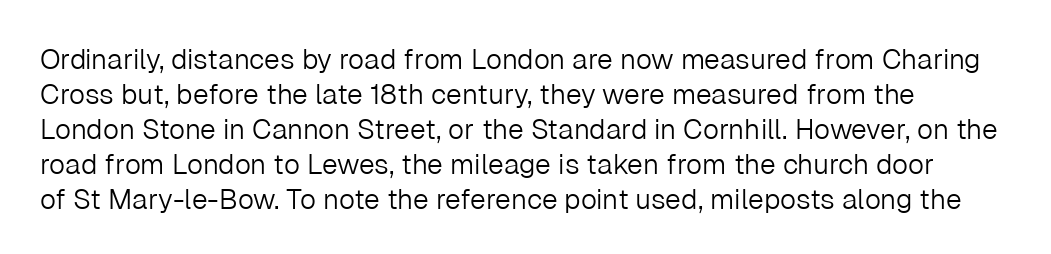
The image shows 28 px light sans-serif type, upright; set normal line spacing (1.25x), normal letter spacing, not underlined; low stroke contrast and a medium x-height.
